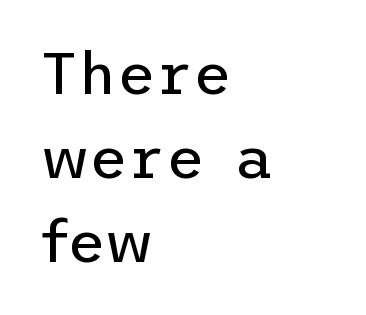
Q: Is the text bold? A: No.
Q: Is the text italic (slanted)? A: No, it is upright.
Q: Is the typeface a serif or a sans-serif typeface? A: Sans-serif.
Q: Is the text underlined? A: No.
Q: How is the paragraph aligned? A: Left-aligned.
Q: Is the spacing between letters normal or unusually wide? A: Normal.
Q: Is the spacing between lines tight, normal or loose? A: Normal.
Q: Width (condensed, normal, or wide)? A: Normal.
Q: Stroke contrast? A: Low.
Q: x-height? A: Medium.
